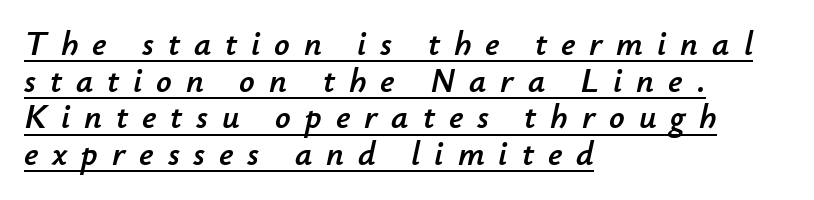
Q: Is the text italic (slanted)? A: Yes, it leans right by about 12 degrees.
Q: Is the text underlined? A: Yes.
Q: How is the paragraph aligned? A: Left-aligned.
Q: Is the spacing between letters normal or unusually wide? A: Unusually wide.
Q: Is the spacing between lines tight, normal or loose? A: Tight.
Q: Width (condensed, normal, or wide)? A: Normal.
Q: Stroke contrast? A: Low.
Q: x-height? A: Small.
Q: Monospaced? A: No.
